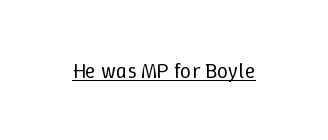
Does a line run under the words? Yes, clearly. Each word holds together tightly as a unit, with standard inter-letter gaps. When letters stand straight like this, we call the style roman or upright. Compared with a typical body face, this is equally light or lighter still.
